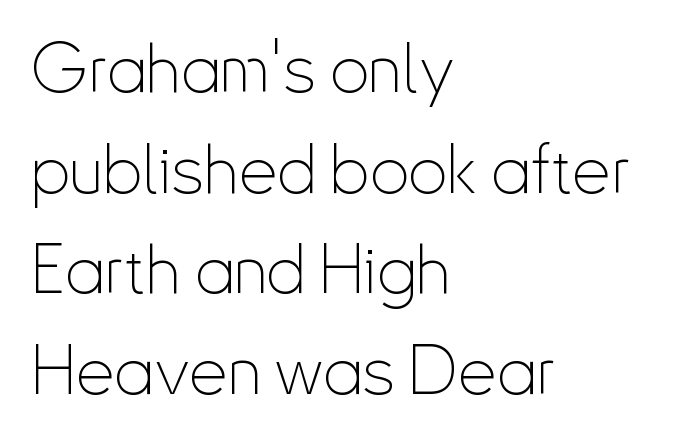
{"serif": "no", "italic": "no", "bold": "no", "weight": "thin", "width": "condensed", "stroke_contrast": "low", "x_height": "small", "monospaced": "no", "underline": "no", "align": "left", "line_spacing": "normal", "line_spacing_ratio": 1.46, "letter_spacing": "normal", "letter_spacing_em": 0.0, "glyph_px": 69}
